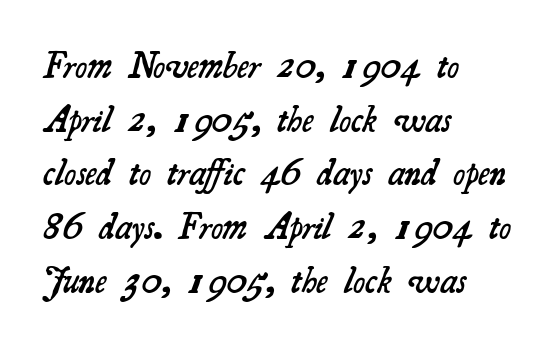
{"serif": "yes", "bold": "semi", "weight": "semibold", "width": "normal", "stroke_contrast": "medium", "x_height": "small", "monospaced": "no", "underline": "no", "align": "left", "line_spacing": "normal", "line_spacing_ratio": 1.49, "letter_spacing": "normal", "letter_spacing_em": 0.0, "glyph_px": 36}
